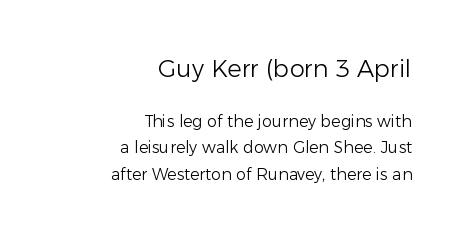
Q: Is the text bold? A: No.
Q: Is the text italic (slanted)? A: No, it is upright.
Q: Is the text underlined? A: No.
Q: How is the paragraph aligned? A: Right-aligned.
Q: Is the spacing between letters normal or unusually wide? A: Normal.
Q: Is the spacing between lines tight, normal or loose? A: Normal.
Q: Which block of text is set in a larger size, the first (top) or the second (bottom)? A: The first (top) one.
